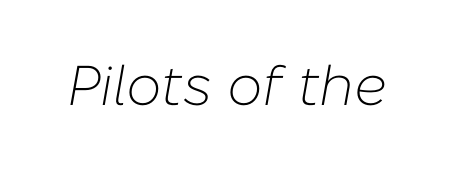
Q: Is the text bold? A: No.
Q: Is the text italic (slanted)? A: Yes, it leans right by about 10 degrees.
Q: Is the text underlined? A: No.
Q: Is the spacing between letters normal or unusually wide? A: Normal.
Q: Width (condensed, normal, or wide)? A: Normal.
Q: Stroke contrast? A: Low.
Q: x-height? A: Medium.
Q: Monospaced? A: No.
